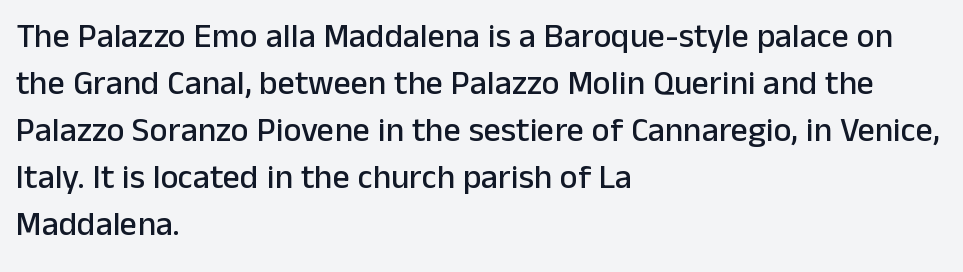
The designer left line spacing at the default. Think of a printed novel: that variable character pitch is what you see here. Ordinary non-slanted type is in use. Words float on clear page, feet unadorned.
